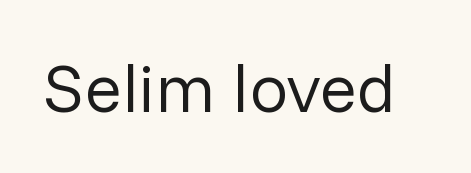
Bold? No — there's no thickening of the strokes. Words appear dense and cohesive because spacing is normal. Type without underlining. Nothing sits at the stroke ends, so this counts as sans-serif. This is the regular roman posture of the typeface. Think of a printed novel: that variable character pitch is what you see here.
